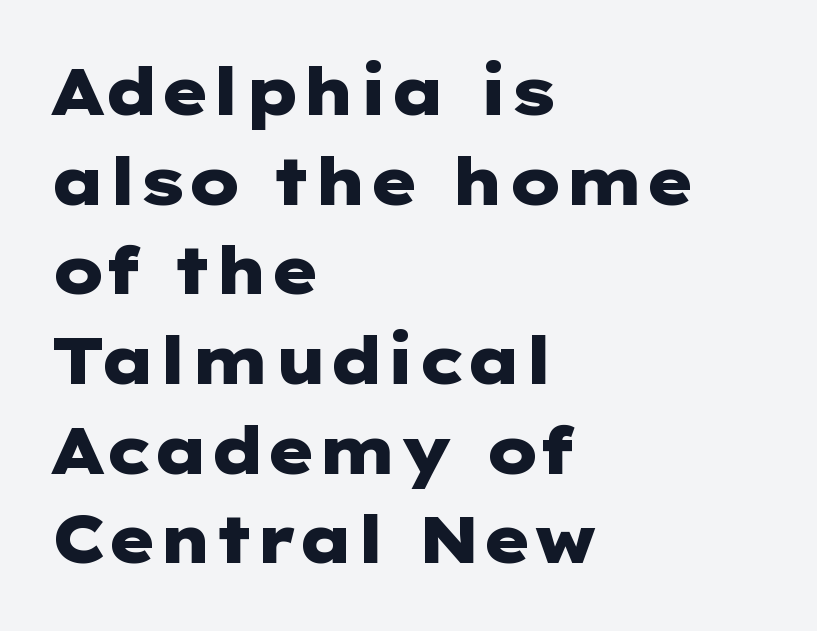
All the whitespace from short lines collects on the right. Interline gaps are of average width in this sample. Upright lettering throughout. Only glyphs here, with clear space below each row.
